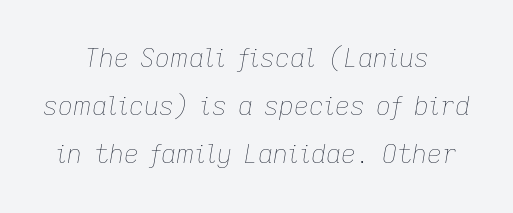
Q: Is the text bold? A: No.
Q: Is the text italic (slanted)? A: Yes, it leans right by about 9 degrees.
Q: Is the text underlined? A: No.
Q: Is the spacing between letters normal or unusually wide? A: Normal.
